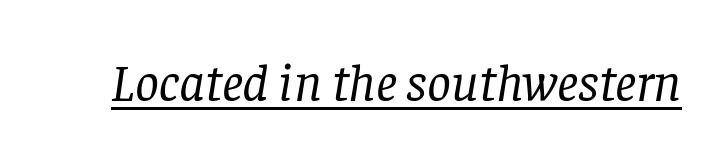
I'd call this a serif setting — the letters wear small feet. These glyphs show unthickened strokes, regular width or finer. Note the varied advance widths — an 'i' is clearly narrower than an 'm'. This sample carries an underscore along the baseline area. Each word holds together tightly as a unit, with standard inter-letter gaps.
